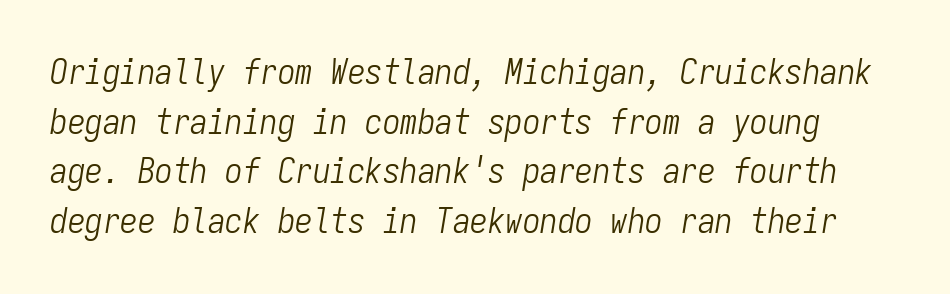
{"italic": "yes", "lean": "right", "slant_degrees": 9, "bold": "no", "weight": "light", "width": "condensed", "stroke_contrast": "low", "x_height": "medium", "monospaced": "yes", "underline": "no", "line_spacing": "normal", "line_spacing_ratio": 1.42, "letter_spacing": "normal", "letter_spacing_em": 0.0, "glyph_px": 35}
